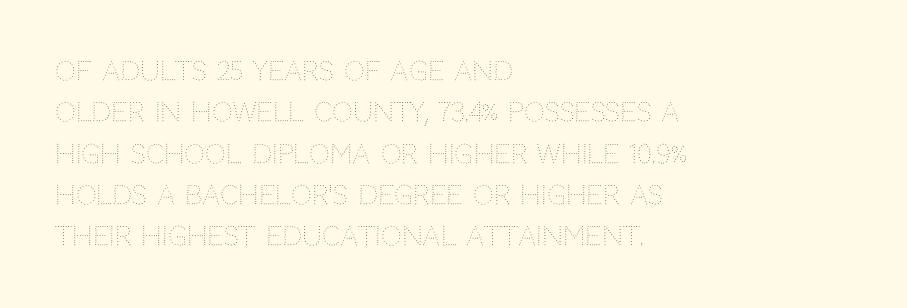
The image shows 26 px text type, upright; set left-aligned, normal line spacing (1.59x), normal letter spacing, not underlined.
